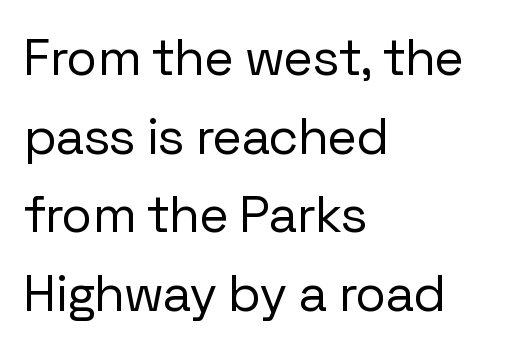
{"serif": "no", "italic": "no", "bold": "no", "weight": "regular", "width": "normal", "stroke_contrast": "low", "x_height": "medium", "monospaced": "no", "underline": "no", "align": "left", "line_spacing": "normal", "line_spacing_ratio": 1.54, "letter_spacing": "normal", "letter_spacing_em": 0.0, "glyph_px": 51}
